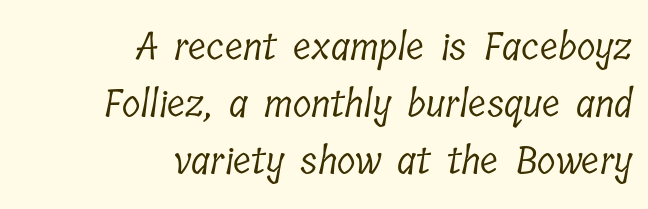
The image shows 38 px light, condensed serif type; set right-aligned, normal line spacing (1.5x), normal letter spacing, not underlined; low stroke contrast and a medium x-height.
